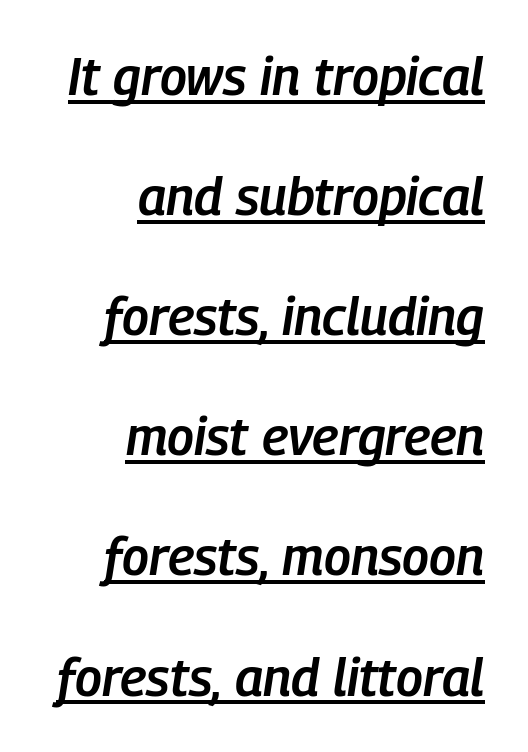
The image shows 52 px semibold, condensed type, italic (leaning right); set right-aligned, loose line spacing (2.31x), normal letter spacing, underlined; low stroke contrast and a medium x-height.
